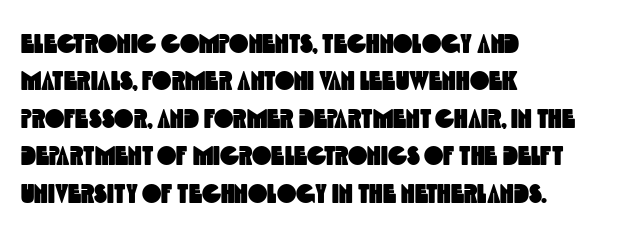
Q: Is the text underlined? A: No.
Q: How is the paragraph aligned? A: Left-aligned.
Q: Is the spacing between letters normal or unusually wide? A: Normal.
Q: Is the spacing between lines tight, normal or loose? A: Normal.
